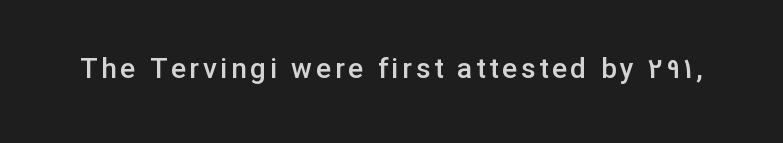
The characters display no serif detailing; their extremities are plain. Words float on clear page, feet unadorned. Notice how the stems are strictly vertical — no italics here. The face used here is proportionally spaced, like ordinary book or web type. A bit beefed up — I'd call it semibold rather than bold.
